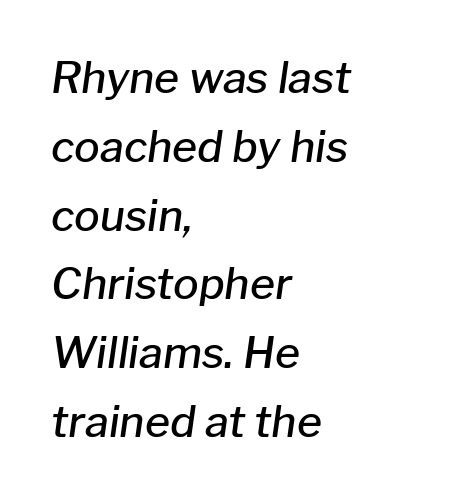
{"italic": "yes", "lean": "right", "slant_degrees": 8, "bold": "semi", "weight": "semibold", "width": "normal", "stroke_contrast": "low", "x_height": "medium", "monospaced": "no", "underline": "no", "align": "left", "line_spacing": "normal", "line_spacing_ratio": 1.6, "letter_spacing": "normal", "letter_spacing_em": 0.0, "glyph_px": 43}
